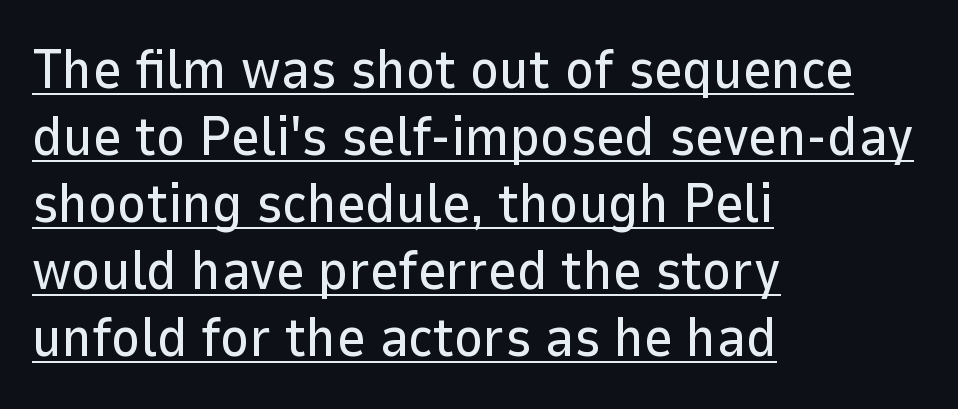
Q: Is the text italic (slanted)? A: No, it is upright.
Q: Is the typeface a serif or a sans-serif typeface? A: Sans-serif.
Q: Is the text underlined? A: Yes.
Q: How is the paragraph aligned? A: Left-aligned.
Q: Is the spacing between letters normal or unusually wide? A: Normal.
Q: Width (condensed, normal, or wide)? A: Normal.
Q: Stroke contrast? A: Low.
Q: x-height? A: Medium.
Q: Monospaced? A: No.
